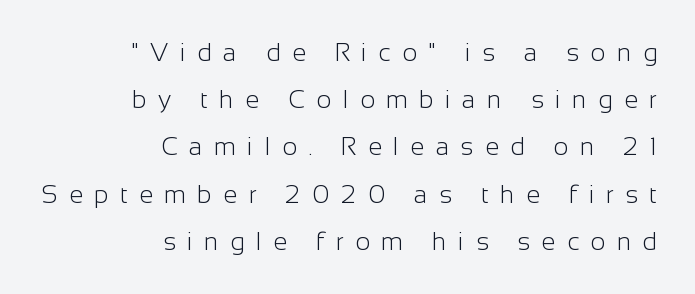
{"italic": "no", "bold": "no", "underline": "no", "align": "right", "line_spacing_ratio": 1.89, "letter_spacing": "wide", "letter_spacing_em": 0.46, "glyph_px": 25}
